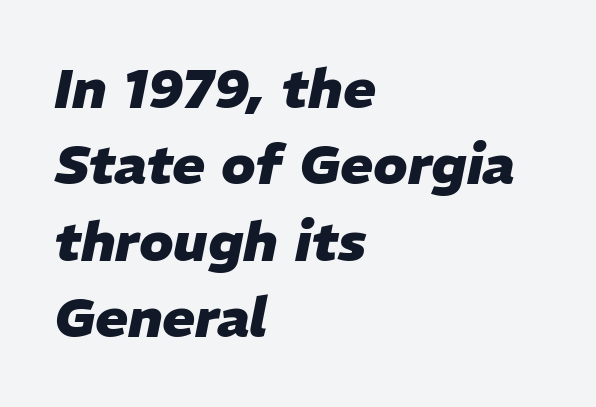
{"italic": "yes", "lean": "right", "slant_degrees": 11, "bold": "yes", "weight": "heavy", "width": "normal", "stroke_contrast": "low", "x_height": "medium", "monospaced": "no", "underline": "no", "align": "left", "line_spacing": "normal", "line_spacing_ratio": 1.39, "letter_spacing": "normal", "letter_spacing_em": 0.0, "glyph_px": 55}
